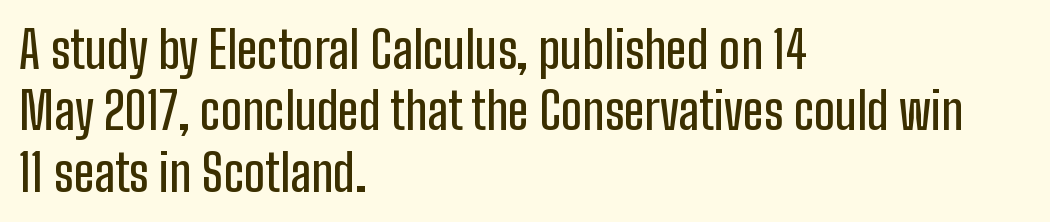
The letters advance in unequal steps, a hallmark of proportional type. A roman cut, with each character standing at attention. Alignment: flush left. The passage shown is not underscored anywhere.
